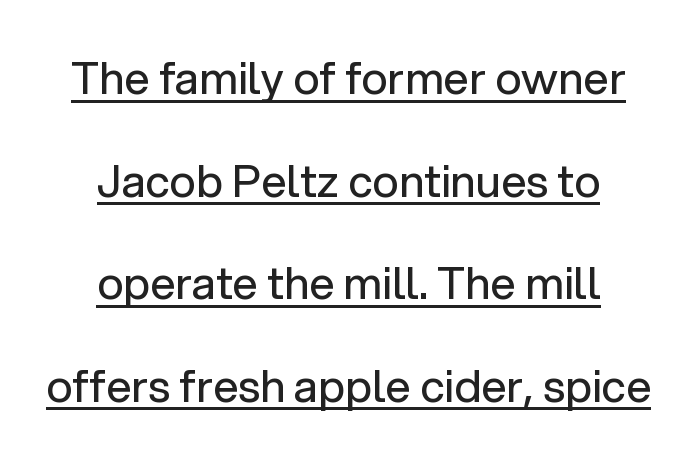
{"serif": "no", "italic": "no", "bold": "no", "weight": "regular", "width": "normal", "stroke_contrast": "low", "x_height": "medium", "monospaced": "no", "underline": "yes", "align": "center", "line_spacing": "loose", "line_spacing_ratio": 2.28, "letter_spacing": "normal", "letter_spacing_em": 0.0, "glyph_px": 45}
